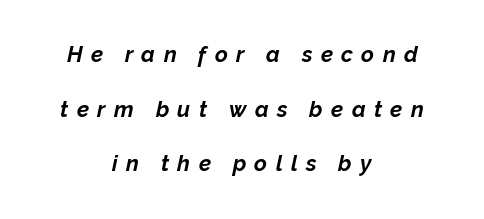
Q: Is the text bold? A: Yes.
Q: Is the text italic (slanted)? A: Yes, it leans right by about 12 degrees.
Q: Is the text underlined? A: No.
Q: How is the paragraph aligned? A: Centered.
Q: Is the spacing between letters normal or unusually wide? A: Unusually wide.
Q: Is the spacing between lines tight, normal or loose? A: Loose.
